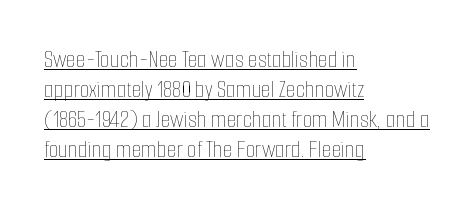
Do the letters lean? They stand straight. No letter is thick-stroked: the sample isn't bold. Leftover space on each line is placed entirely after the last word. The gaps between neighbouring characters are ordinary and unremarkable.
